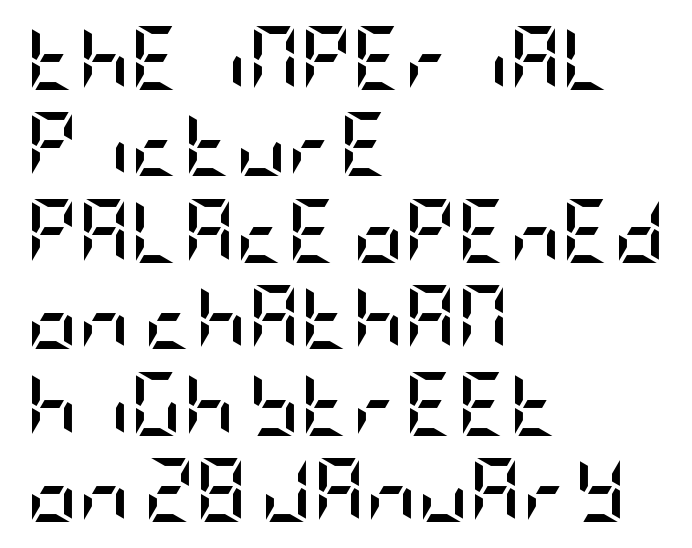
The image shows 64 px semibold, condensed sans-serif type, upright; set left-aligned, normal line spacing (1.35x), normal letter spacing, not underlined; low stroke contrast and a large x-height.
